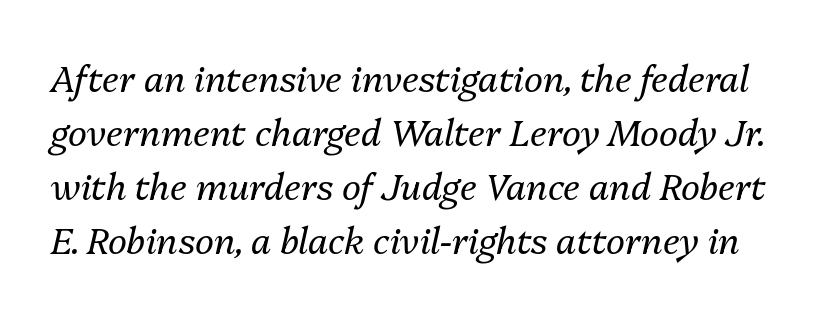
Q: Is the text bold? A: No.
Q: Is the text italic (slanted)? A: Yes, it leans right by about 13 degrees.
Q: Is the text underlined? A: No.
Q: Is the spacing between letters normal or unusually wide? A: Normal.
Q: Is the spacing between lines tight, normal or loose? A: Normal.
Q: Width (condensed, normal, or wide)? A: Normal.
Q: Stroke contrast? A: Medium.
Q: x-height? A: Medium.
Q: Monospaced? A: No.
